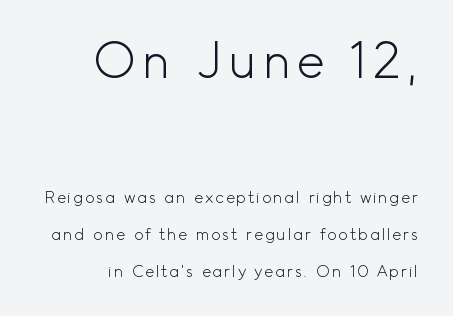
Q: Is the text bold? A: No.
Q: Is the text italic (slanted)? A: No, it is upright.
Q: Is the typeface a serif or a sans-serif typeface? A: Sans-serif.
Q: Is the text underlined? A: No.
Q: How is the paragraph aligned? A: Right-aligned.
Q: Is the spacing between lines tight, normal or loose? A: Loose.
Q: Which block of text is set in a larger size, the first (top) or the second (bottom)? A: The first (top) one.
Q: Width (condensed, normal, or wide)? A: Normal.
Q: x-height? A: Small.
Q: Monospaced? A: No.
